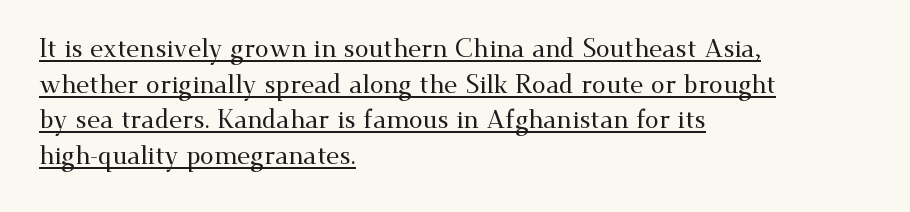
The image shows 25 px text type, upright; set left-aligned, normal line spacing (1.43x), normal letter spacing, underlined.
